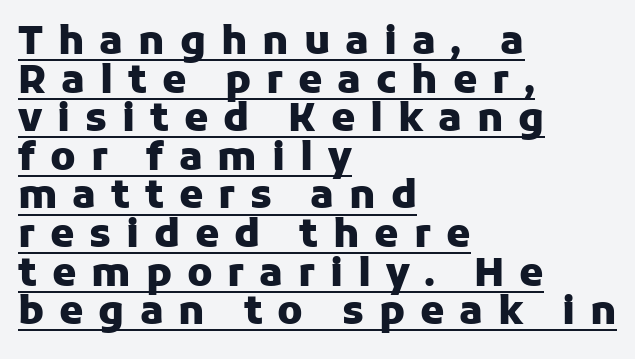
The image shows 39 px heavy sans-serif type, upright; set left-aligned, tight line spacing (0.99x), unusually wide letter spacing (+0.38 em), underlined; low stroke contrast and a medium x-height.
